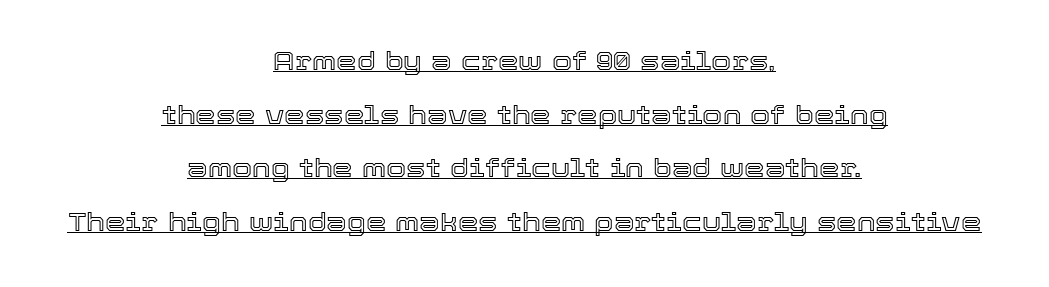
Q: Is the text italic (slanted)? A: No, it is upright.
Q: Is the text underlined? A: Yes.
Q: How is the paragraph aligned? A: Centered.
Q: Is the spacing between letters normal or unusually wide? A: Normal.
Q: Is the spacing between lines tight, normal or loose? A: Loose.
